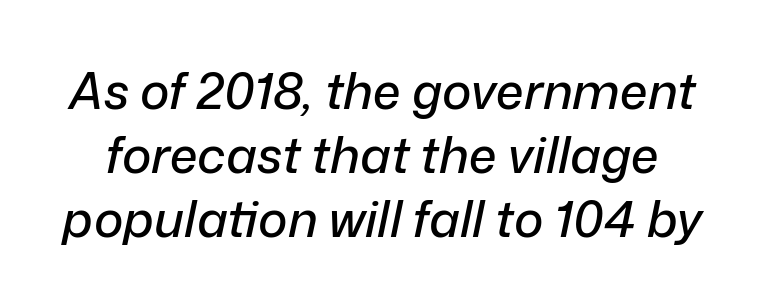
Students, note that the glyphs here touch the page at normal intervals. Nobody drew a line under any word here. Interline gaps are of average width in this sample. Emphasis-style slanted type is in use. You could not count columns in this text — the font is proportionally spaced.
